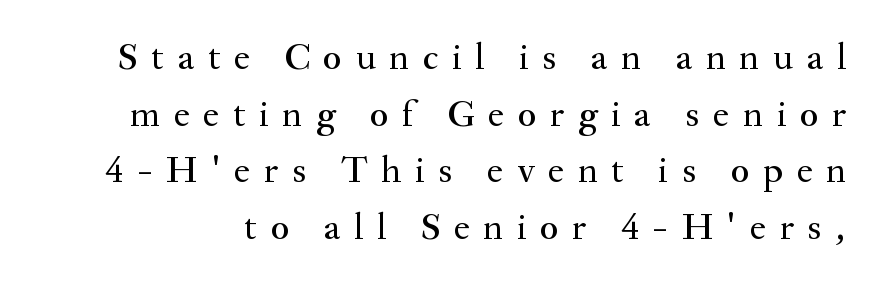
Q: Is the text italic (slanted)? A: No, it is upright.
Q: Is the typeface a serif or a sans-serif typeface? A: Serif.
Q: Is the text underlined? A: No.
Q: Is the spacing between letters normal or unusually wide? A: Unusually wide.
Q: Is the spacing between lines tight, normal or loose? A: Normal.
Q: Width (condensed, normal, or wide)? A: Normal.
Q: Stroke contrast? A: Medium.
Q: x-height? A: Small.
Q: Monospaced? A: No.
